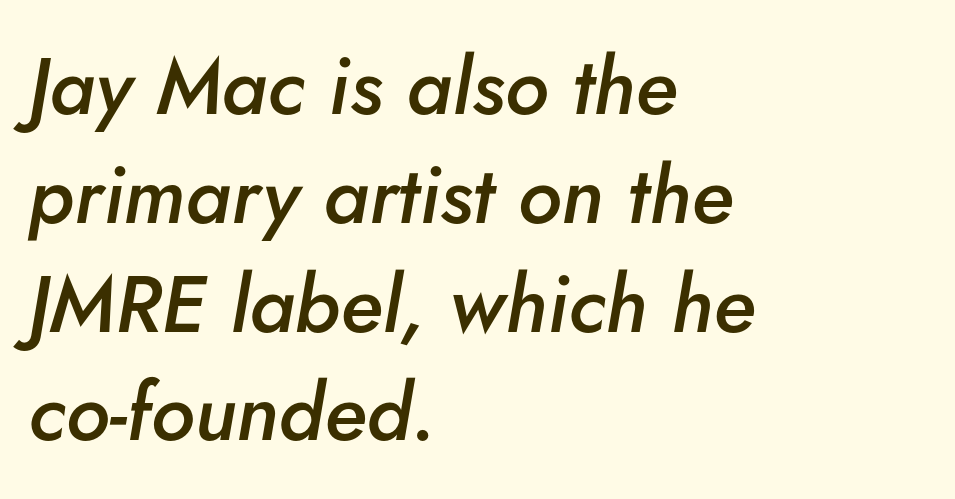
The image shows 80 px semibold type, italic (leaning right); set left-aligned, normal line spacing (1.36x), normal letter spacing, not underlined; low stroke contrast and a small x-height.
